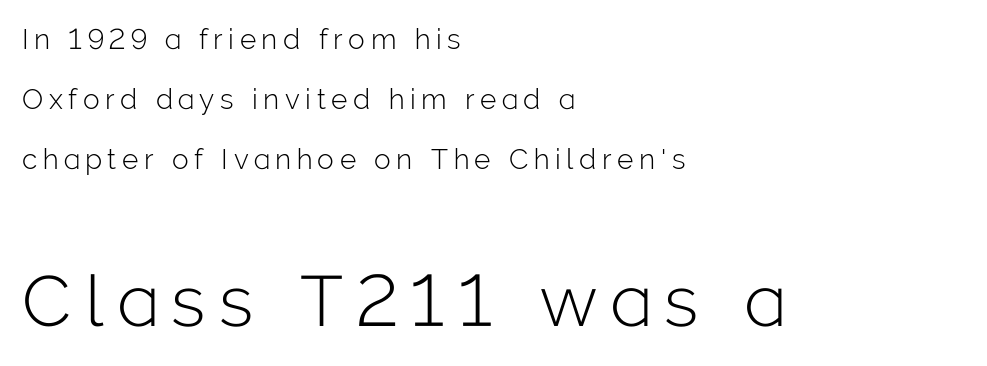
{"serif": "no", "italic": "no", "bold": "no", "weight": "light", "width": "normal", "stroke_contrast": "low", "x_height": "medium", "monospaced": "no", "underline": "no", "align": "left", "line_spacing": "loose", "line_spacing_ratio": 2.15, "letter_spacing": "wide", "letter_spacing_em": 0.2, "larger_block": "second", "size_ratio": 2.54, "glyph_px": 71}
